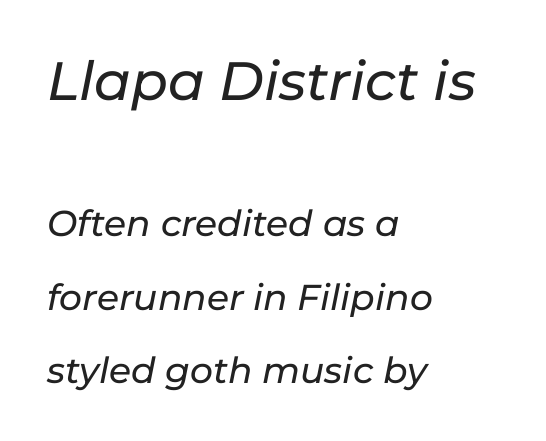
Varying glyph widths throughout — classic text-font behaviour. Students, note that the glyphs here touch the page at normal intervals. Decoration check: the copy has no underline. Bigger letters appear in the top chunk; the bottom chunk is reduced.
